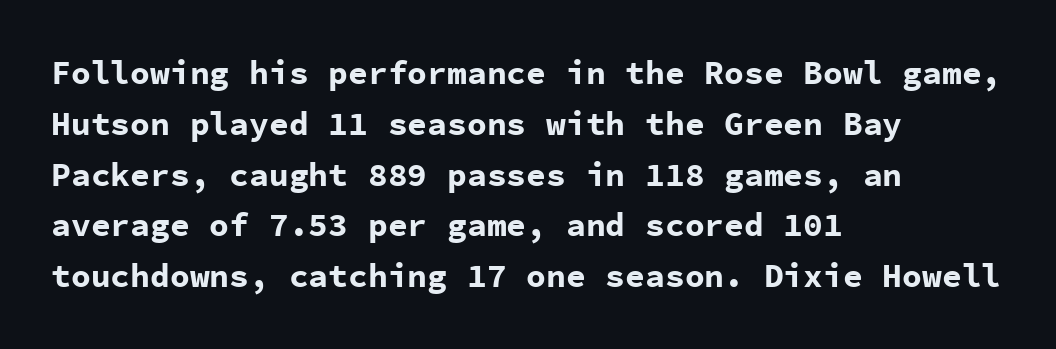
{"serif": "no", "italic": "no", "bold": "yes", "weight": "bold", "width": "normal", "stroke_contrast": "low", "x_height": "medium", "monospaced": "yes", "underline": "no", "align": "left", "line_spacing": "normal", "line_spacing_ratio": 1.54, "letter_spacing": "normal", "letter_spacing_em": 0.0, "glyph_px": 33}
